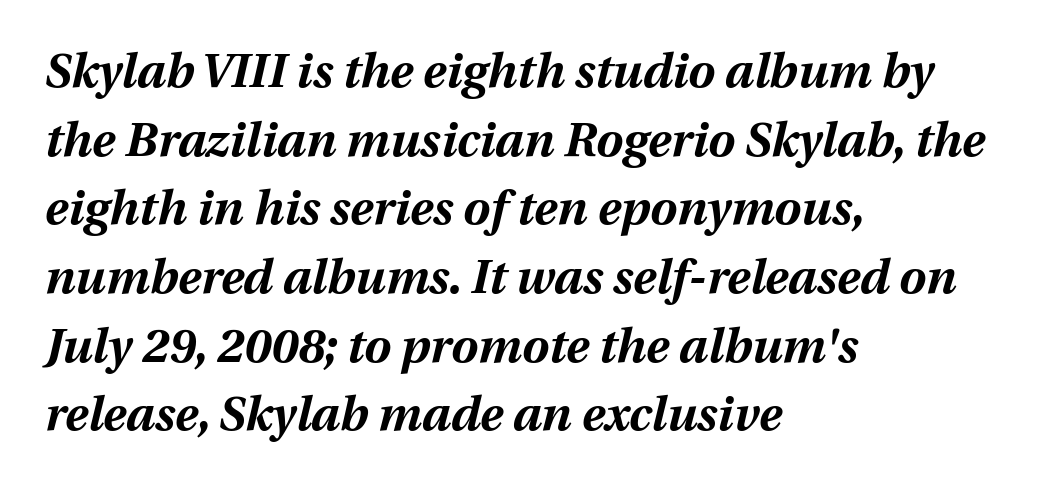
Caption: standard tracking, unaltered. This is heavy type, rendered in bold. Note the varied advance widths — an 'i' is clearly narrower than an 'm'. When letters slant like this, we call the style italic. Clear beneath every line of the passage. The space between consecutive lines is moderate.
